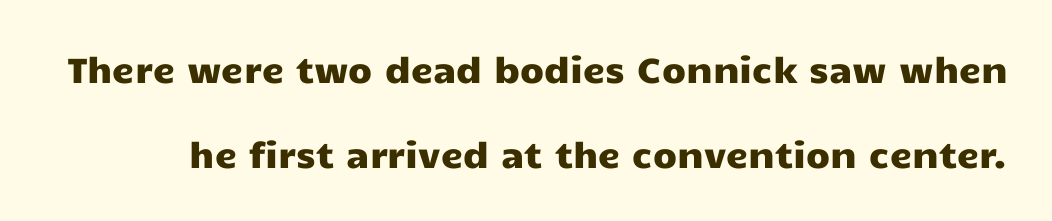
The tracking reads as untouched default to a designer's eye. Each new line begins a long way beneath the previous one. No word sits above an underline. This is sans-serif lettering, the kind often seen on screens and signage.
